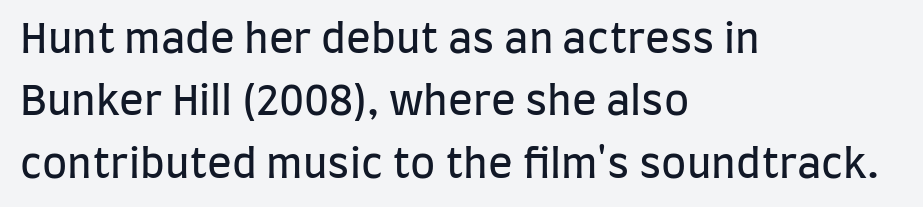
Spacing verdict: proportional, widths tailored to each character. The strokes carry an ordinary text weight at most. Each new line begins a customary step beneath the previous one. Just letters on the line, the space beneath them empty. Ordinary non-slanted type is in use.
